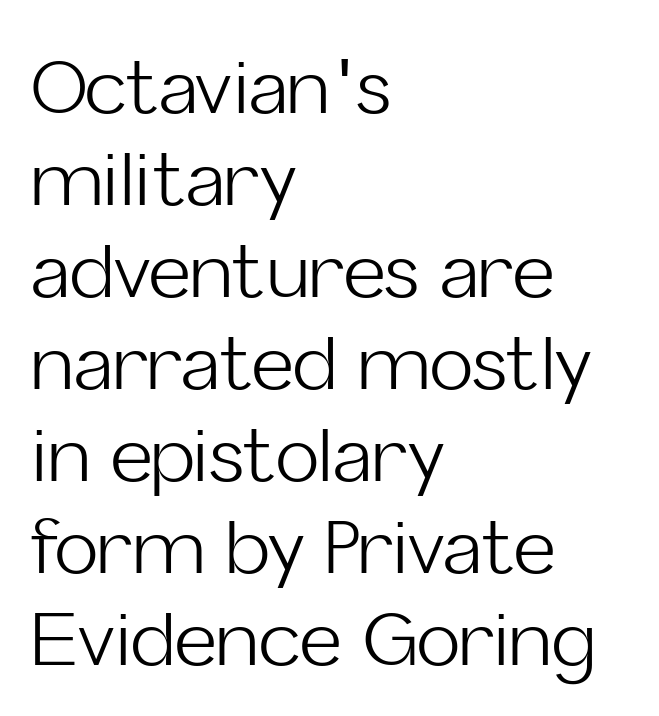
The image shows 73 px light sans-serif type, upright; set left-aligned, normal line spacing (1.26x), normal letter spacing, not underlined; low stroke contrast and a medium x-height.
